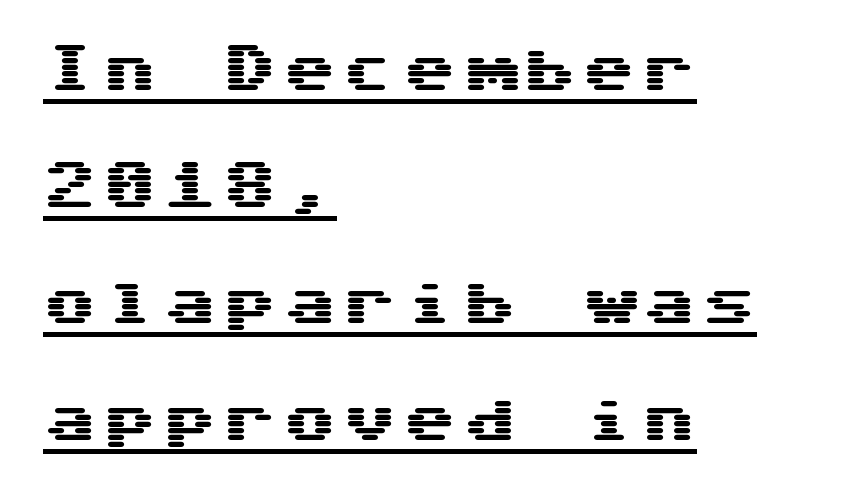
The image shows 54 px wide sans-serif type, upright; set left-aligned, loose line spacing (2.16x), underlined; medium stroke contrast and a medium x-height.
